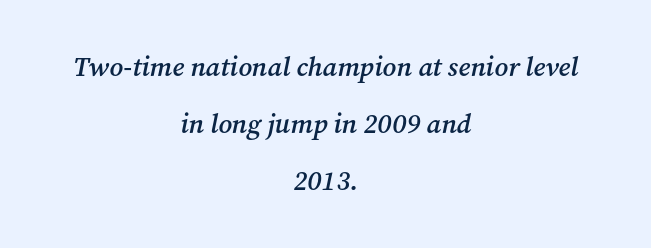
{"italic": "yes", "lean": "right", "slant_degrees": 12, "bold": "semi", "underline": "no", "align": "center", "line_spacing": "loose", "line_spacing_ratio": 2.11, "letter_spacing": "normal", "letter_spacing_em": 0.0, "glyph_px": 27}
